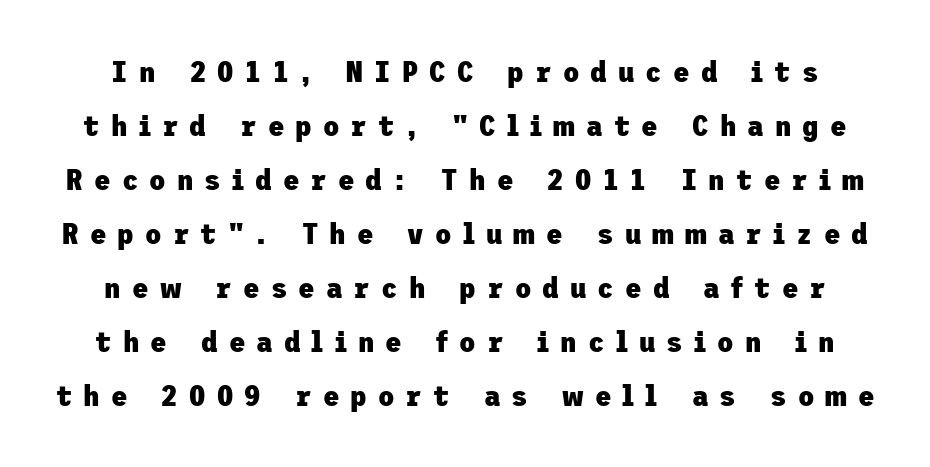
{"serif": "no", "italic": "no", "bold": "yes", "weight": "heavy", "width": "normal", "stroke_contrast": "low", "x_height": "medium", "underline": "no", "line_spacing_ratio": 1.8, "letter_spacing": "wide", "letter_spacing_em": 0.37, "glyph_px": 30}
